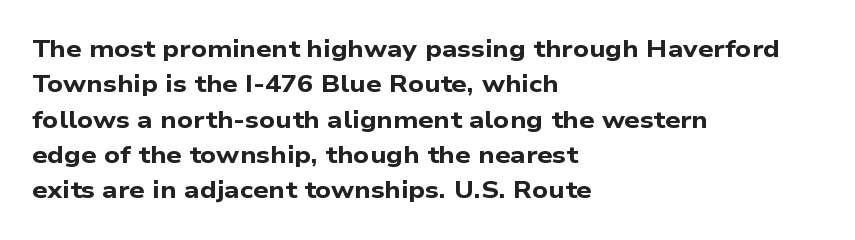
Q: Is the text bold? A: Yes.
Q: Is the text underlined? A: No.
Q: How is the paragraph aligned? A: Left-aligned.
Q: Is the spacing between letters normal or unusually wide? A: Normal.
Q: Is the spacing between lines tight, normal or loose? A: Normal.
